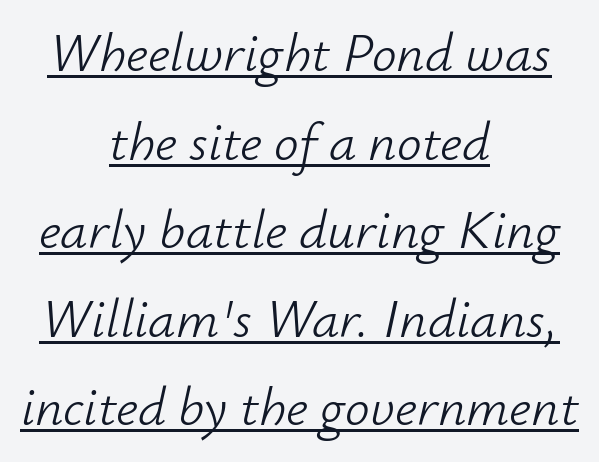
The image shows 55 px light type, italic (leaning right); set centered, normal line spacing (1.61x), normal letter spacing, underlined; low stroke contrast and a small x-height.
